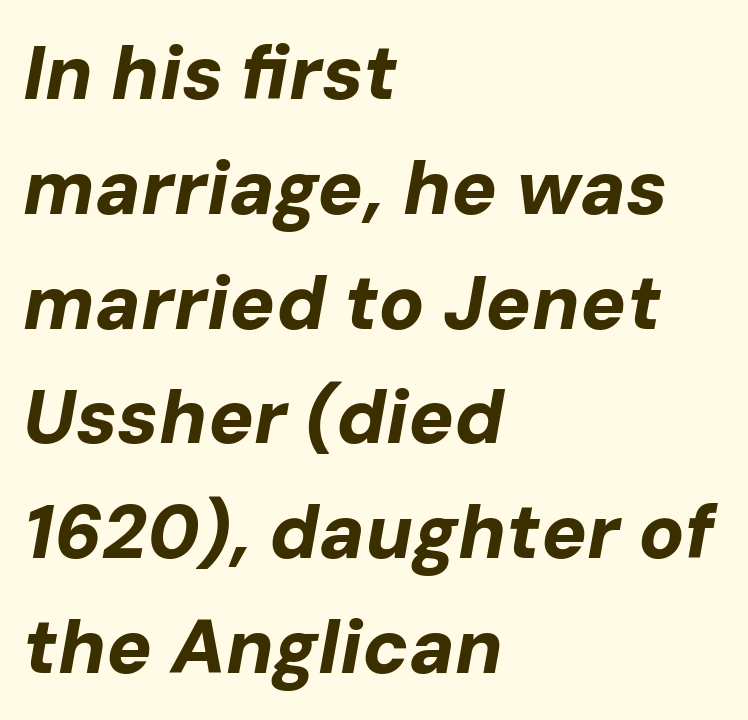
Q: Is the text bold? A: Yes.
Q: Is the text italic (slanted)? A: Yes, it leans right by about 10 degrees.
Q: Is the text underlined? A: No.
Q: How is the paragraph aligned? A: Left-aligned.
Q: Is the spacing between letters normal or unusually wide? A: Normal.
Q: Is the spacing between lines tight, normal or loose? A: Normal.
Q: Width (condensed, normal, or wide)? A: Normal.
Q: Stroke contrast? A: Low.
Q: x-height? A: Medium.
Q: Monospaced? A: No.
